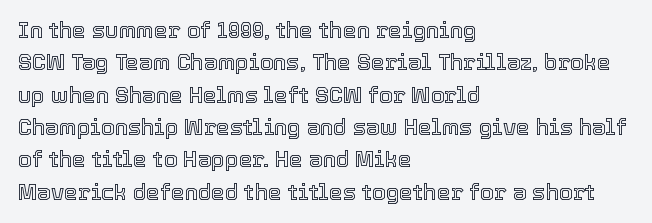
Q: Is the text italic (slanted)? A: No, it is upright.
Q: Is the text underlined? A: No.
Q: How is the paragraph aligned? A: Left-aligned.
Q: Is the spacing between letters normal or unusually wide? A: Normal.
Q: Is the spacing between lines tight, normal or loose? A: Normal.
